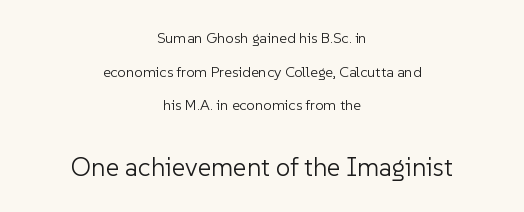
The image shows 26 px text type, upright; set centered, loose line spacing (2.24x), normal letter spacing, not underlined; the second (bottom) block is 1.73x larger.
